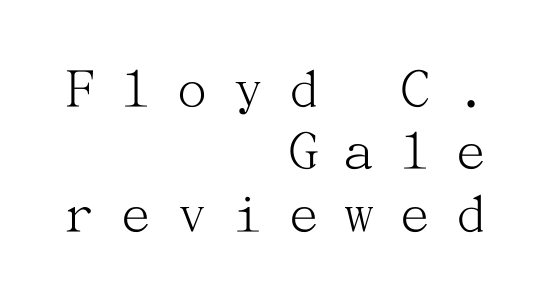
{"serif": "yes", "italic": "no", "bold": "no", "weight": "light", "width": "normal", "stroke_contrast": "medium", "x_height": "medium", "underline": "no", "align": "right", "line_spacing": "tight", "line_spacing_ratio": 1.04, "letter_spacing": "wide", "letter_spacing_em": 0.43, "glyph_px": 60}
